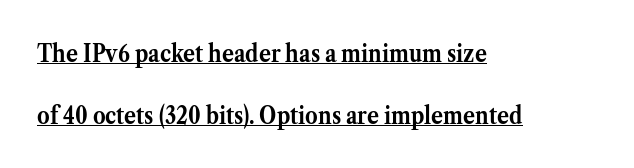
The letters stand straight up with perfectly vertical stems. You'd pick this weight for a headline — it's a proper bold. Glance below the letters and you will spot a drawn line. One glance says open: line gaps are wider than usual. The setting favours the left margin, as ordinary paragraphs usually do.
